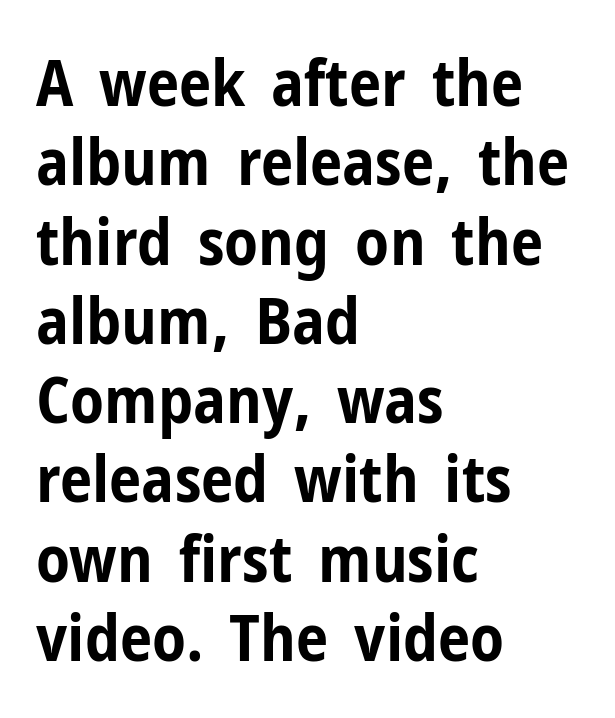
{"serif": "no", "italic": "no", "bold": "yes", "weight": "bold", "width": "condensed", "stroke_contrast": "low", "x_height": "medium", "monospaced": "no", "underline": "no", "align": "left", "line_spacing_ratio": 1.22, "letter_spacing": "normal", "letter_spacing_em": 0.0, "glyph_px": 65}
